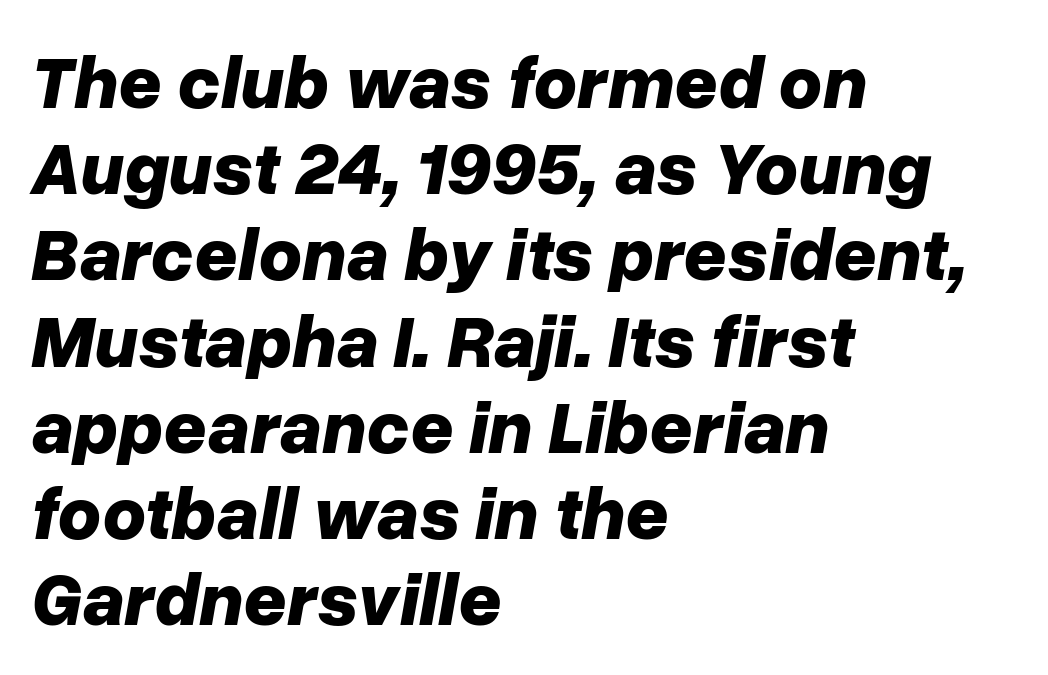
One-word summary of the alignment: left. Is there much room between lines? No — they nearly touch. Notice how the stems are inclined rather than vertical — that's the hallmark of italics. A typesetter would call this proportional, since set widths differ per character. Tracking value appears to be zero — textbook default spacing. The sample has been set heavy, in full bold.
